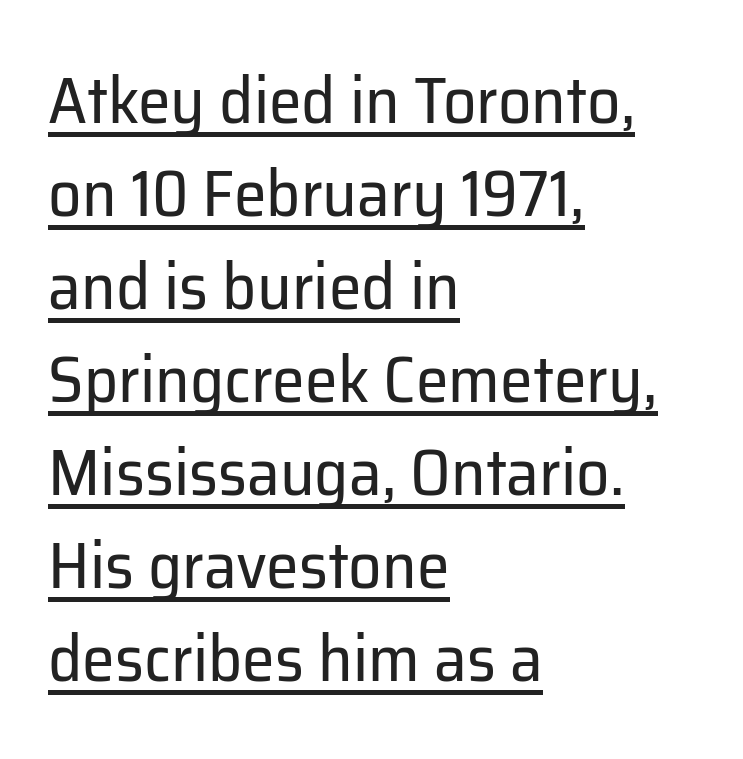
The image shows 66 px regular-weight sans-serif type, upright; set left-aligned, normal line spacing (1.41x), normal letter spacing, underlined; low stroke contrast and a medium x-height.
